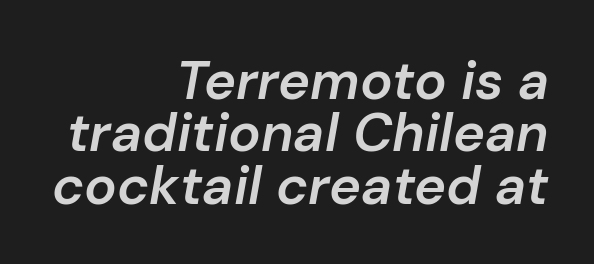
Q: Is the text bold? A: Semi-bold.
Q: Is the text italic (slanted)? A: Yes, it leans right by about 10 degrees.
Q: Is the text underlined? A: No.
Q: How is the paragraph aligned? A: Right-aligned.
Q: Is the spacing between letters normal or unusually wide? A: Normal.
Q: Is the spacing between lines tight, normal or loose? A: Tight.
Q: Width (condensed, normal, or wide)? A: Normal.
Q: Stroke contrast? A: Low.
Q: x-height? A: Medium.
Q: Monospaced? A: No.
